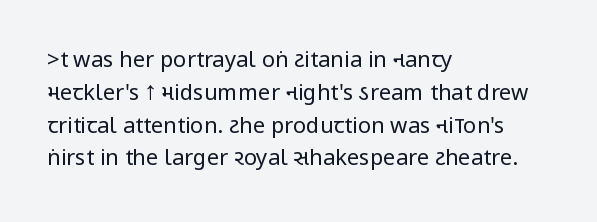
{"italic": "no", "bold": "no", "underline": "no", "align": "left", "line_spacing": "normal", "line_spacing_ratio": 1.49, "letter_spacing": "normal", "letter_spacing_em": 0.0, "glyph_px": 22}
